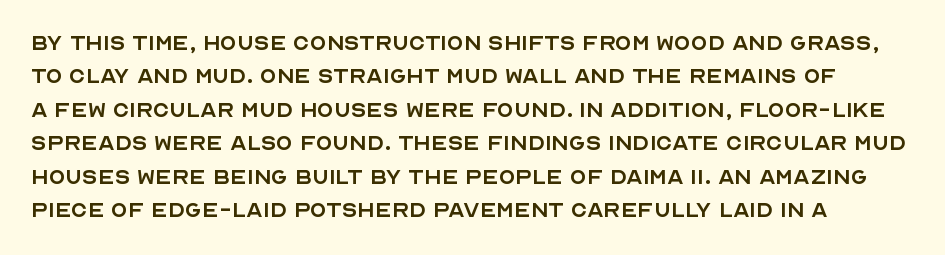
Q: Is the text bold? A: No.
Q: Is the text italic (slanted)? A: No, it is upright.
Q: Is the text underlined? A: No.
Q: Is the spacing between letters normal or unusually wide? A: Normal.
